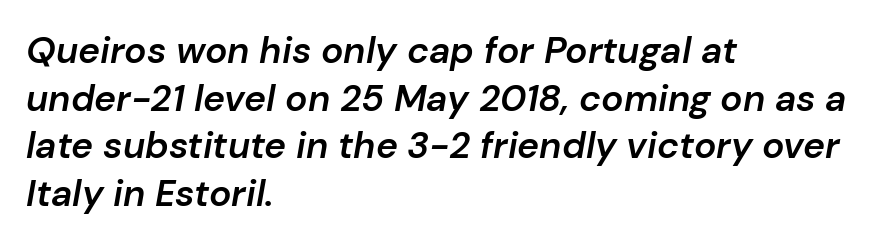
{"italic": "yes", "lean": "right", "slant_degrees": 10, "bold": "semi", "weight": "semibold", "width": "normal", "stroke_contrast": "low", "x_height": "medium", "monospaced": "no", "underline": "no", "align": "left", "line_spacing": "normal", "line_spacing_ratio": 1.29, "letter_spacing": "normal", "letter_spacing_em": 0.0, "glyph_px": 37}
